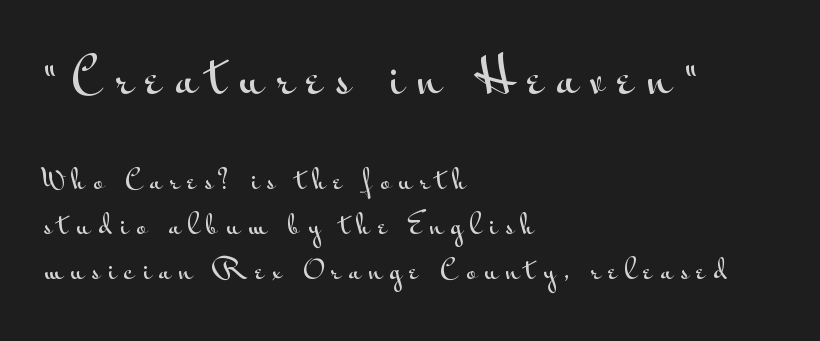
The face used here is a sans, in the tradition of grotesques and geometrics. Each letter keeps its own natural width here, so spacing adapts to shape. Reading down the column, the eye jumps a familiar distance to each next line. This layout puts the oversized block above and the modest block below. Every row of glyphs begins at an identical x-position on the left.
